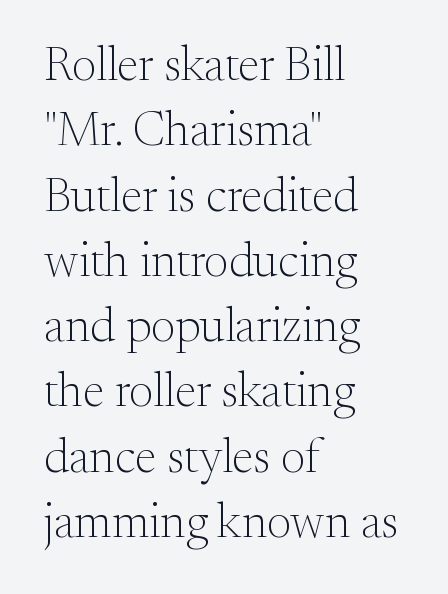
The space directly below the letters is spotless. Font category for this specimen: serif. Spacing verdict: proportional, widths tailored to each character. Visually the block forms a straight wall on the left and a jagged coastline on the right.
